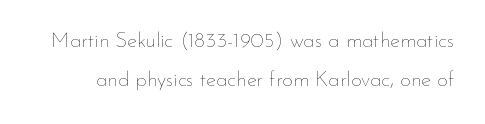
Type without underlining. Rendered with straight, roman letterforms. Nobody touched the tracking dial on this one. Is this a heavy cut? Hardly; it is regular or lighter.
